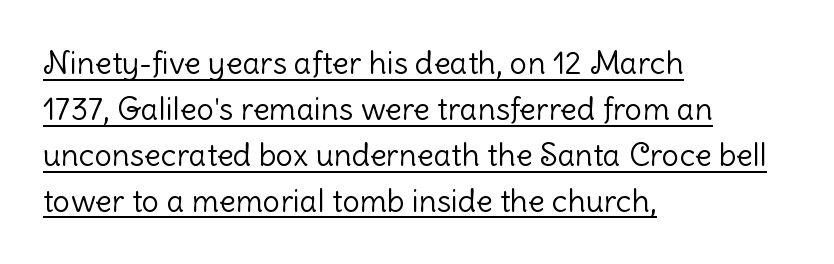
{"serif": "no", "italic": "no", "bold": "no", "weight": "light", "width": "normal", "stroke_contrast": "low", "x_height": "medium", "monospaced": "no", "underline": "yes", "align": "left", "line_spacing": "normal", "line_spacing_ratio": 1.48, "letter_spacing": "normal", "letter_spacing_em": 0.0, "glyph_px": 31}
